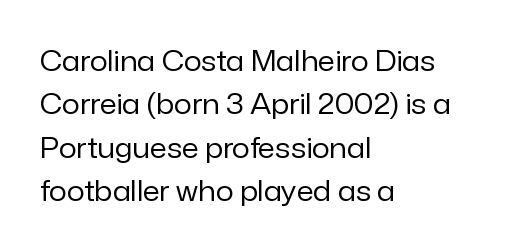
The image shows 28 px regular-weight sans-serif type, upright; set left-aligned, normal line spacing (1.55x), normal letter spacing, not underlined; low stroke contrast and a medium x-height.
